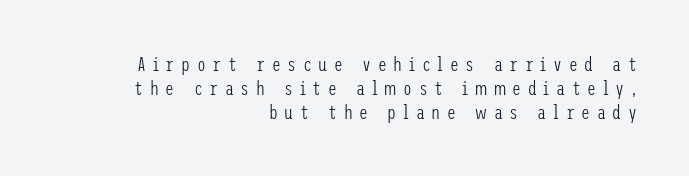
Q: Is the text bold? A: No.
Q: Is the text italic (slanted)? A: No, it is upright.
Q: Is the text underlined? A: No.
Q: How is the paragraph aligned? A: Right-aligned.
Q: Is the spacing between letters normal or unusually wide? A: Unusually wide.
